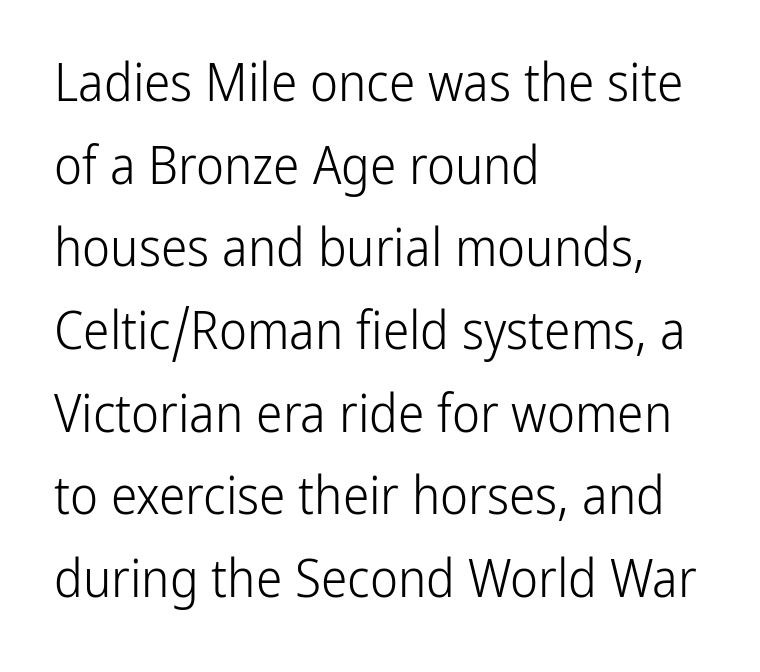
{"serif": "no", "italic": "no", "bold": "no", "weight": "light", "width": "condensed", "stroke_contrast": "low", "x_height": "medium", "monospaced": "no", "underline": "no", "align": "left", "line_spacing": "normal", "line_spacing_ratio": 1.56, "letter_spacing": "normal", "letter_spacing_em": 0.0, "glyph_px": 53}
